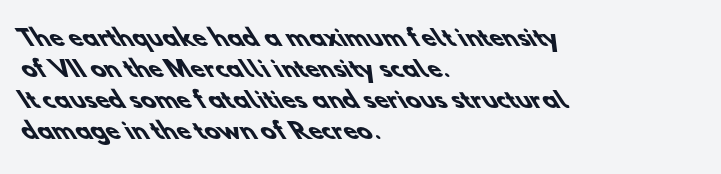
{"bold": "yes", "underline": "no", "align": "left", "line_spacing": "normal", "line_spacing_ratio": 1.41, "letter_spacing": "normal", "letter_spacing_em": 0.0, "glyph_px": 22}
